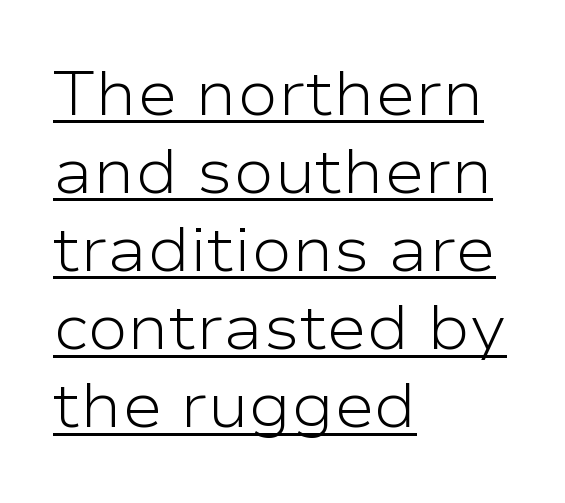
{"serif": "no", "italic": "no", "bold": "no", "weight": "light", "width": "wide", "stroke_contrast": "low", "x_height": "medium", "monospaced": "no", "underline": "yes", "align": "left", "line_spacing": "normal", "line_spacing_ratio": 1.28, "letter_spacing": "normal", "letter_spacing_em": 0.0, "glyph_px": 61}
